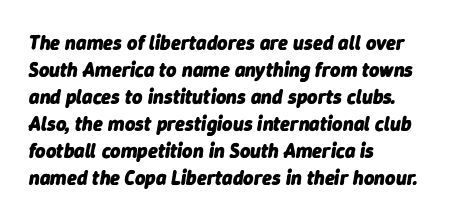
Rows of type keep a routine distance in the vertical direction. Does the weight exceed regular? Yes, all the way to bold. Clear beneath every line of the passage. Does the copy run flush right? No — it runs flush left. Caption: standard tracking, unaltered. Style check: oblique.
